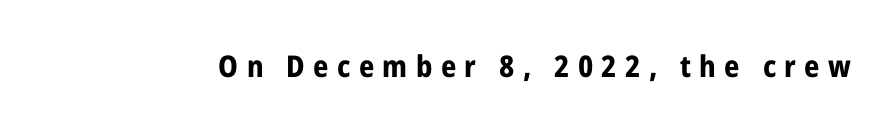
{"serif": "no", "italic": "no", "bold": "yes", "weight": "bold", "width": "condensed", "stroke_contrast": "low", "x_height": "medium", "monospaced": "no", "underline": "no", "letter_spacing": "wide", "letter_spacing_em": 0.28, "glyph_px": 30}
